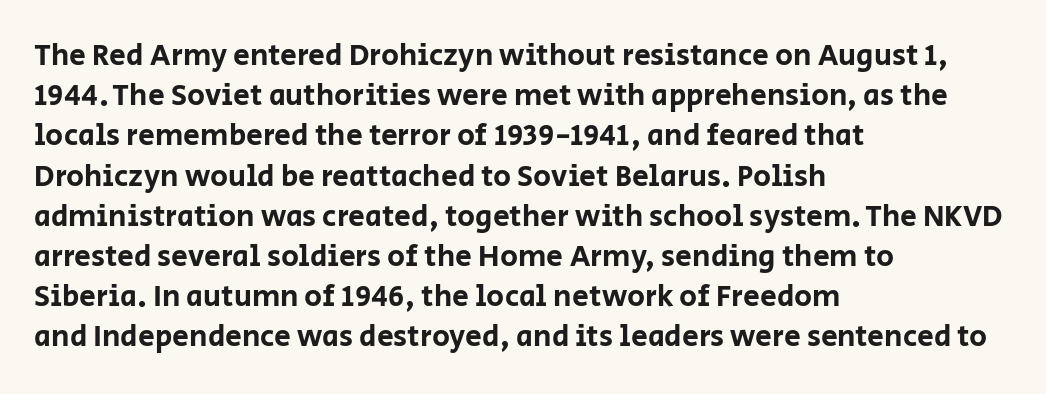
The image shows 30 px sans-serif type, upright; set left-aligned, normal line spacing (1.34x), normal letter spacing, not underlined; low stroke contrast and a large x-height.
